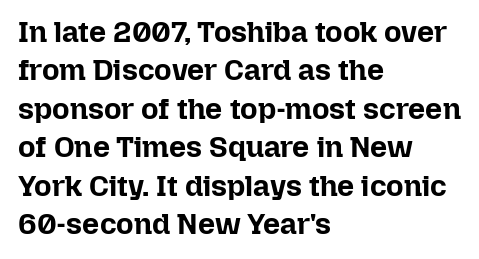
The typesetting leans heavy: a genuine bold. Letter spacing: default. The rendering uses natural spacing where letterforms have individual widths. Successive baselines arrive at the customary interval.
